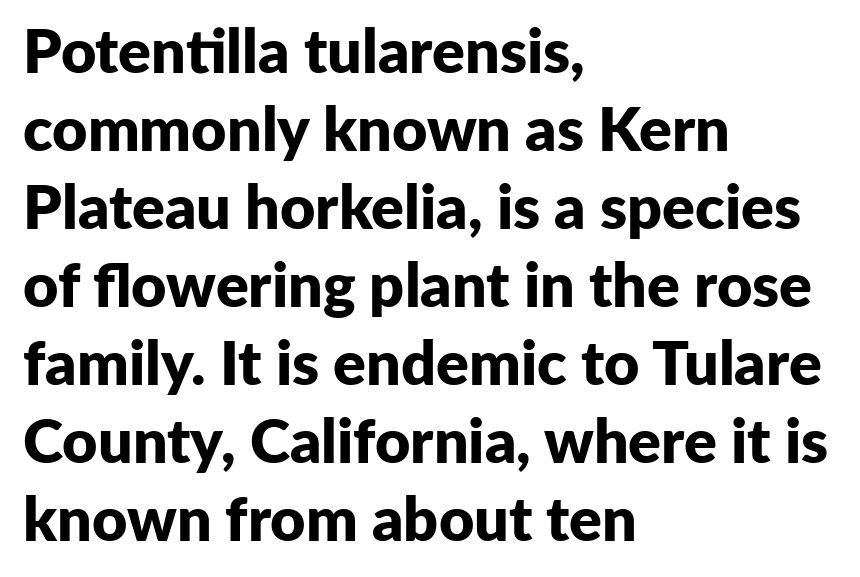
{"serif": "no", "italic": "no", "bold": "yes", "weight": "bold", "width": "normal", "stroke_contrast": "low", "x_height": "medium", "monospaced": "no", "underline": "no", "align": "left", "line_spacing": "normal", "line_spacing_ratio": 1.28, "letter_spacing": "normal", "letter_spacing_em": 0.0, "glyph_px": 61}
